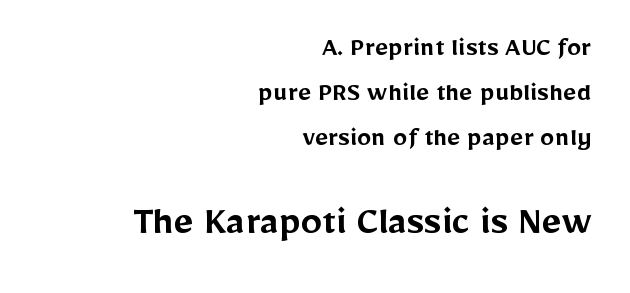
The image shows 43 px semibold sans-serif type, upright; set right-aligned, normal line spacing (1.56x), normal letter spacing, not underlined; the second (bottom) block is 1.48x larger; low stroke contrast and a medium x-height.
